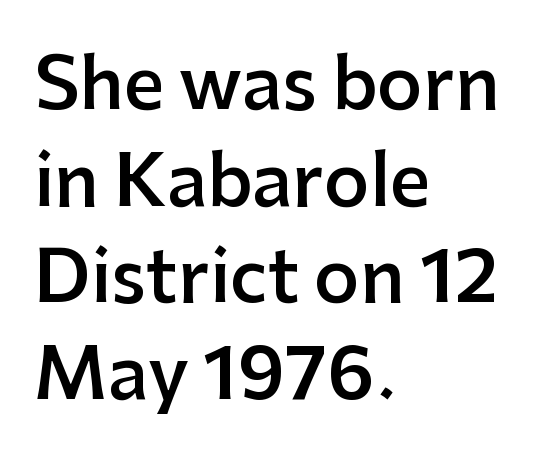
The image shows 71 px semibold sans-serif type, upright; set left-aligned, normal line spacing (1.36x), normal letter spacing, not underlined; low stroke contrast and a medium x-height.
